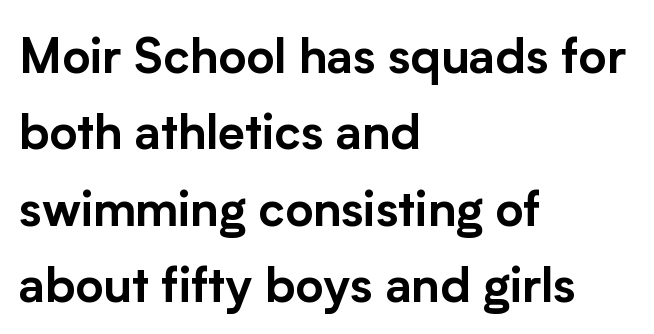
The image shows 48 px sans-serif type, upright; set left-aligned, normal line spacing (1.59x), normal letter spacing, not underlined; low stroke contrast and a medium x-height.
